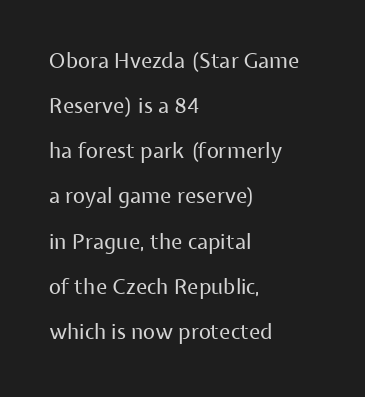
Q: Is the text bold? A: No.
Q: Is the text italic (slanted)? A: No, it is upright.
Q: Is the text underlined? A: No.
Q: How is the paragraph aligned? A: Left-aligned.
Q: Is the spacing between letters normal or unusually wide? A: Normal.
Q: Is the spacing between lines tight, normal or loose? A: Loose.
